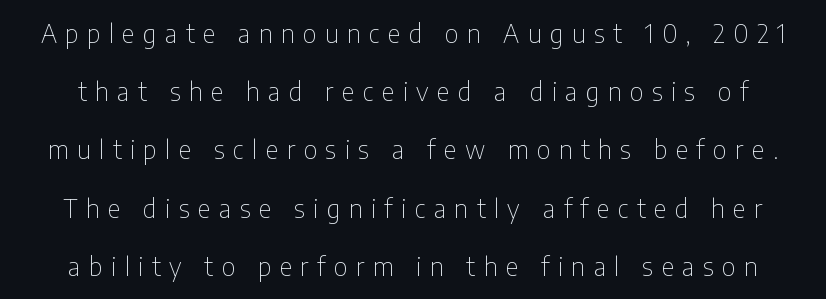
Stems here are at most as thick as an everyday book face. Regarding leading, the lines here are spaced well apart. The rendering inserts visible extra space after every character. The font's upright variant was chosen for this text. The space directly below the letters is spotless.
